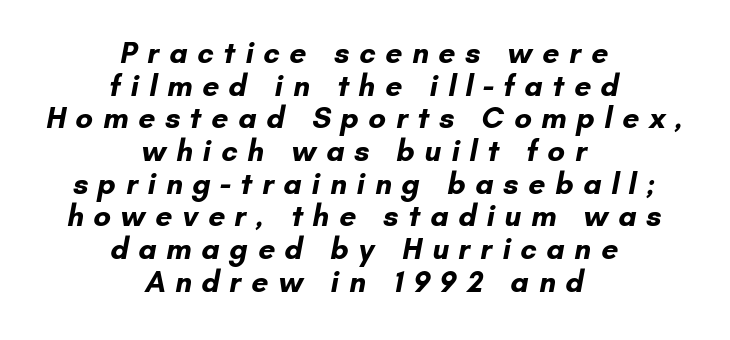
If you measured baseline to baseline, you'd find a short distance. Varying glyph widths throughout — classic text-font behaviour. Letter spacing: wide. These lines are composed in type without serifs. The string is rendered with underlining switched off.
